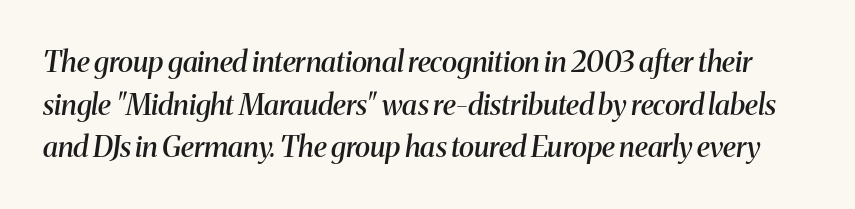
{"serif": "yes", "italic": "yes", "lean": "right", "slant_degrees": 8, "bold": "semi", "weight": "semibold", "width": "normal", "stroke_contrast": "medium", "x_height": "medium", "monospaced": "no", "underline": "no", "line_spacing": "normal", "line_spacing_ratio": 1.47, "letter_spacing": "normal", "letter_spacing_em": 0.0, "glyph_px": 29}
